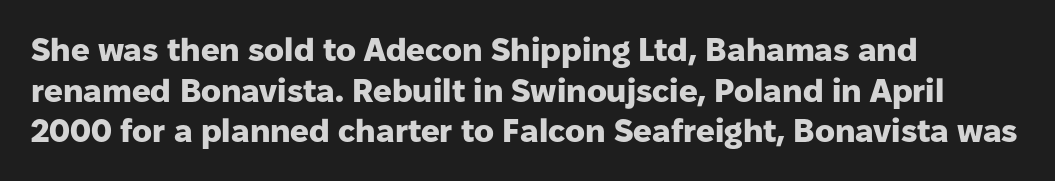
The image shows 33 px heavy sans-serif type, upright; set left-aligned, line spacing 1.23x, normal letter spacing, not underlined; low stroke contrast and a medium x-height.
